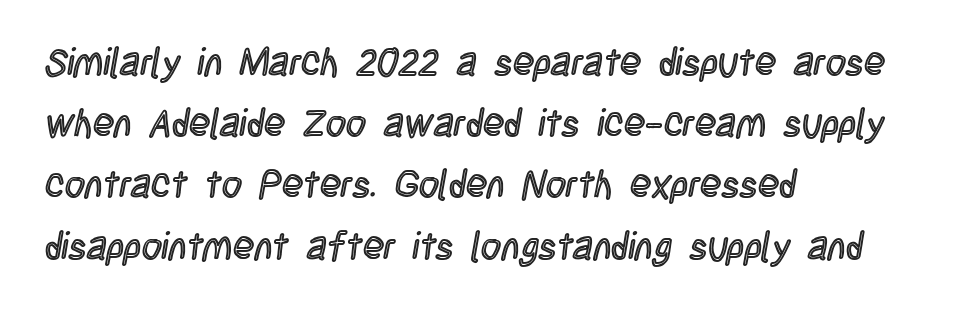
{"width": "condensed", "x_height": "large", "monospaced": "no", "underline": "no", "align": "left", "line_spacing": "normal", "line_spacing_ratio": 1.57, "letter_spacing": "normal", "letter_spacing_em": 0.0, "glyph_px": 39}
